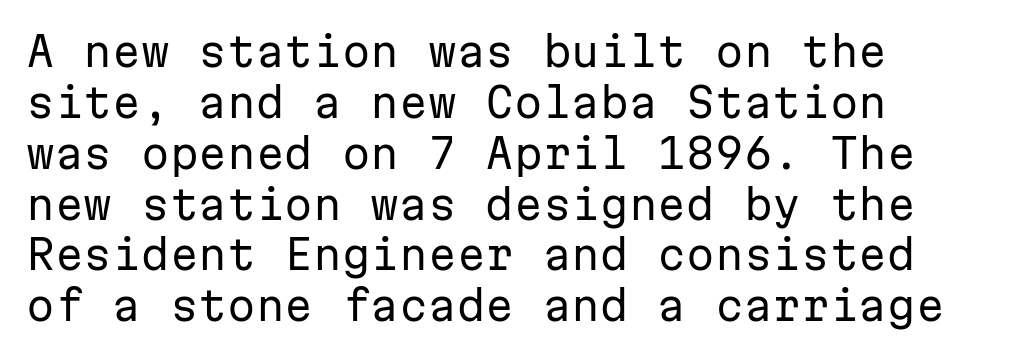
Q: Is the text bold? A: No.
Q: Is the text italic (slanted)? A: No, it is upright.
Q: Is the typeface a serif or a sans-serif typeface? A: Sans-serif.
Q: Is the text underlined? A: No.
Q: How is the paragraph aligned? A: Left-aligned.
Q: Is the spacing between letters normal or unusually wide? A: Normal.
Q: Width (condensed, normal, or wide)? A: Normal.
Q: Stroke contrast? A: Low.
Q: x-height? A: Medium.
Q: Monospaced? A: Yes.
